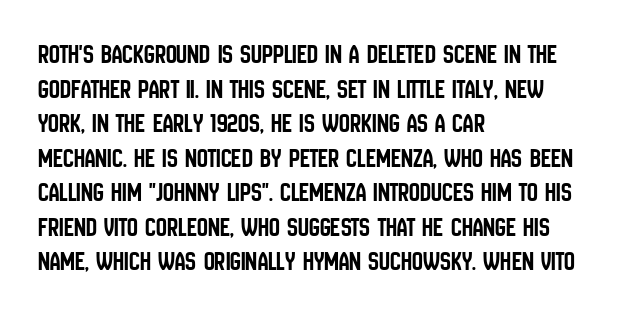
Q: Is the text italic (slanted)? A: No, it is upright.
Q: Is the text underlined? A: No.
Q: How is the paragraph aligned? A: Left-aligned.
Q: Is the spacing between letters normal or unusually wide? A: Normal.
Q: Is the spacing between lines tight, normal or loose? A: Normal.
